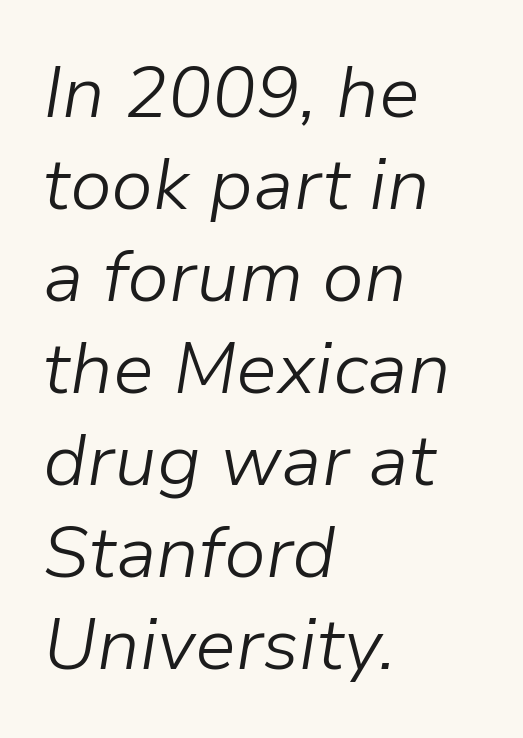
The image shows 73 px light type, italic (leaning right); set left-aligned, normal line spacing (1.26x), normal letter spacing, not underlined; low stroke contrast and a medium x-height.
